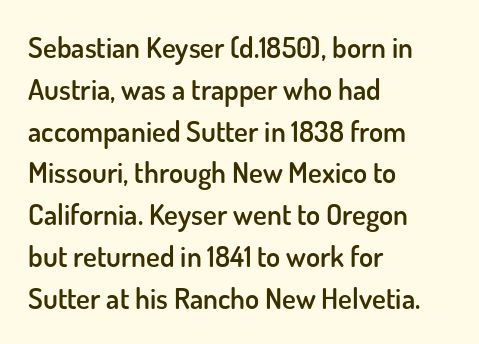
The image shows 29 px semibold sans-serif type, upright; set left-aligned, normal line spacing (1.44x), normal letter spacing, not underlined; low stroke contrast and a small x-height.
